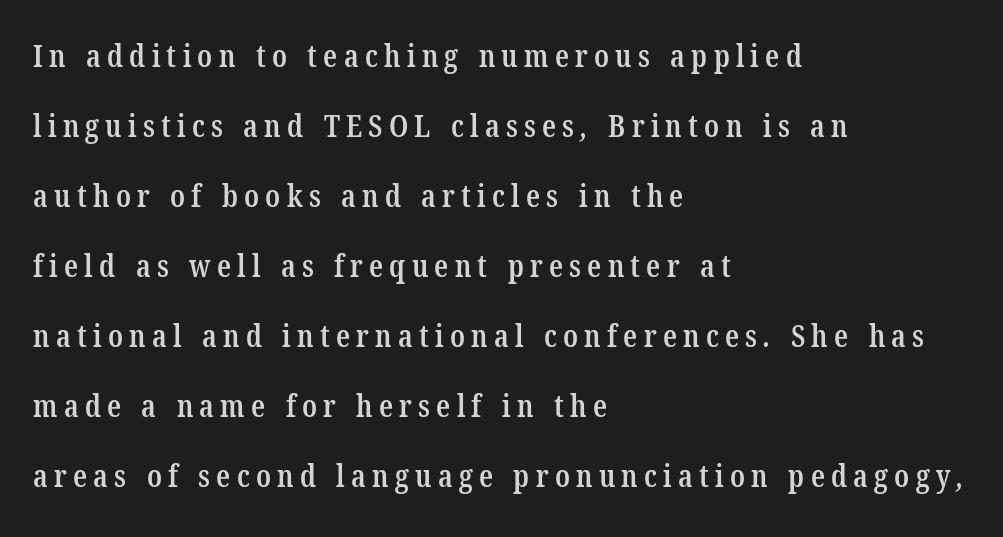
{"serif": "yes", "bold": "semi", "weight": "semibold", "width": "condensed", "stroke_contrast": "low", "x_height": "medium", "monospaced": "no", "underline": "no", "align": "left", "line_spacing": "loose", "line_spacing_ratio": 2.26, "letter_spacing": "wide", "letter_spacing_em": 0.2, "glyph_px": 31}
